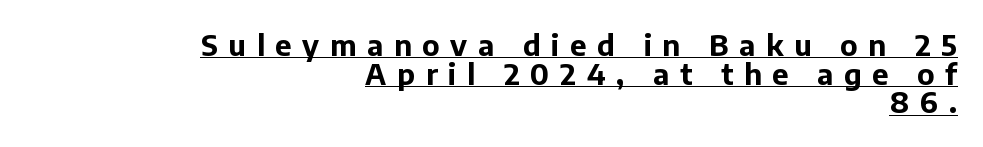
Q: Is the text bold? A: Yes.
Q: Is the text italic (slanted)? A: No, it is upright.
Q: Is the typeface a serif or a sans-serif typeface? A: Sans-serif.
Q: Is the text underlined? A: Yes.
Q: How is the paragraph aligned? A: Right-aligned.
Q: Is the spacing between letters normal or unusually wide? A: Unusually wide.
Q: Is the spacing between lines tight, normal or loose? A: Tight.
Q: Width (condensed, normal, or wide)? A: Normal.
Q: Stroke contrast? A: Low.
Q: x-height? A: Medium.
Q: Monospaced? A: No.
